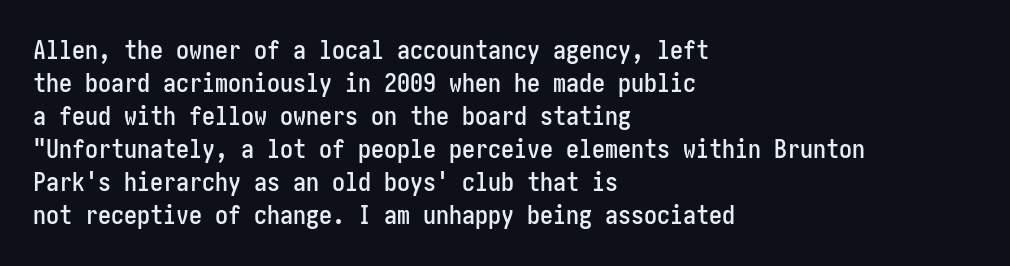
{"italic": "no", "underline": "no", "align": "left", "line_spacing": "normal", "line_spacing_ratio": 1.27, "letter_spacing": "normal", "letter_spacing_em": 0.0, "glyph_px": 26}
